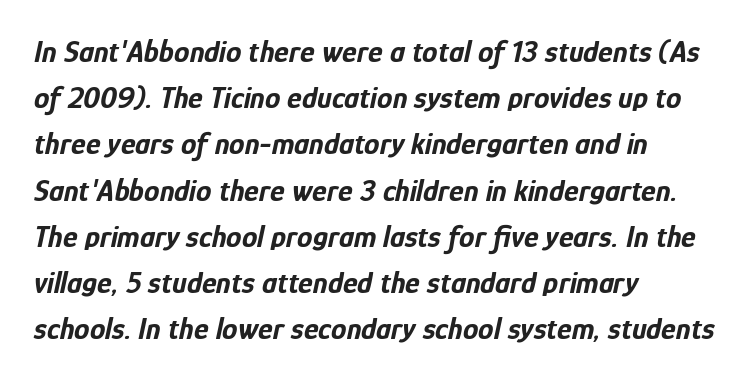
Q: Is the text bold? A: Yes.
Q: Is the text italic (slanted)? A: Yes, it leans right by about 12 degrees.
Q: Is the text underlined? A: No.
Q: How is the paragraph aligned? A: Left-aligned.
Q: Is the spacing between letters normal or unusually wide? A: Normal.
Q: Is the spacing between lines tight, normal or loose? A: Normal.
Q: Width (condensed, normal, or wide)? A: Condensed.
Q: Stroke contrast? A: Low.
Q: x-height? A: Medium.
Q: Monospaced? A: No.
